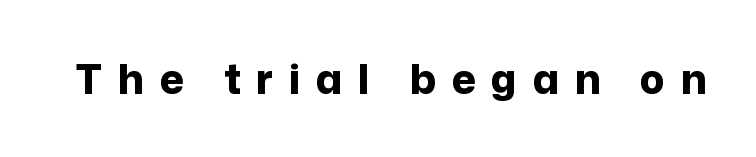
Check where the strokes stop: nothing finishes them off — pure sans. This sample uses expanded letter spacing, leaving extra air between glyphs. It's the straight-up-and-down kind of type. The baseline area is clear. A full-strength bold gives these letters their thick strokes.
